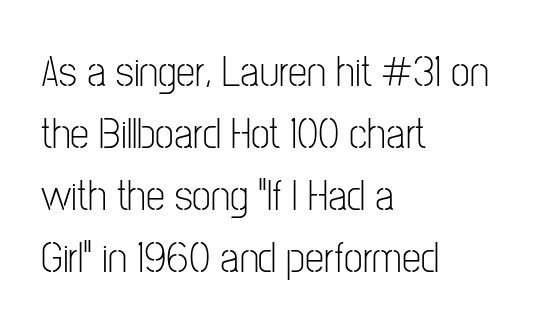
The image shows 43 px light, condensed sans-serif type, upright; set left-aligned, normal line spacing (1.44x), normal letter spacing, not underlined; low stroke contrast and a medium x-height.
